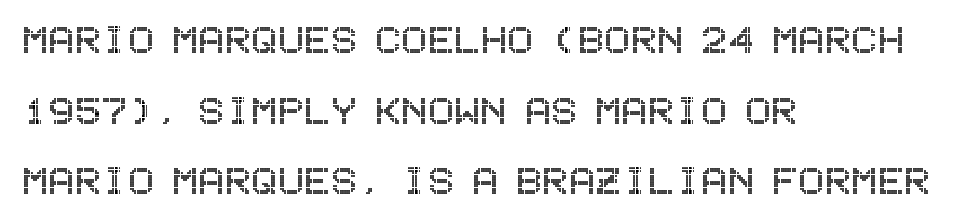
{"italic": "no", "width": "condensed", "x_height": "large", "underline": "no", "align": "left", "line_spacing": "normal", "line_spacing_ratio": 1.44, "letter_spacing": "normal", "letter_spacing_em": 0.0, "glyph_px": 49}
